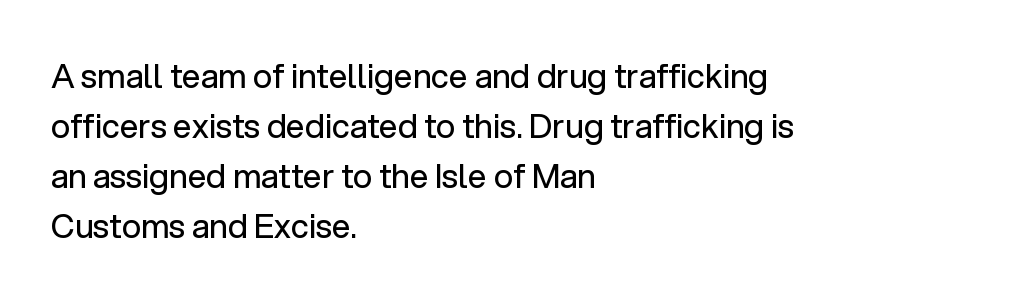
The image shows 33 px regular-weight sans-serif type, upright; set left-aligned, normal line spacing (1.52x), normal letter spacing, not underlined; low stroke contrast and a medium x-height.
